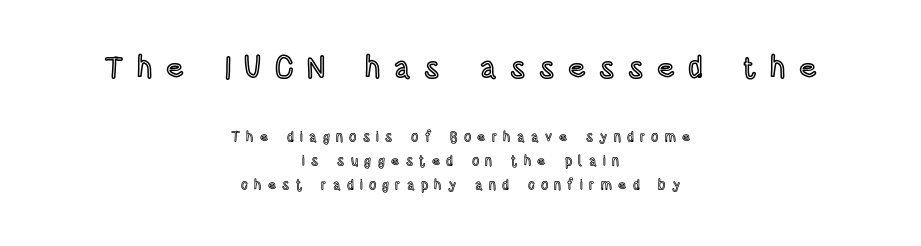
The image shows 30 px condensed type, upright; set centered, line spacing 1.73x, unusually wide letter spacing (+0.45 em), not underlined; the first (top) block is 2.14x larger; a large x-height.
